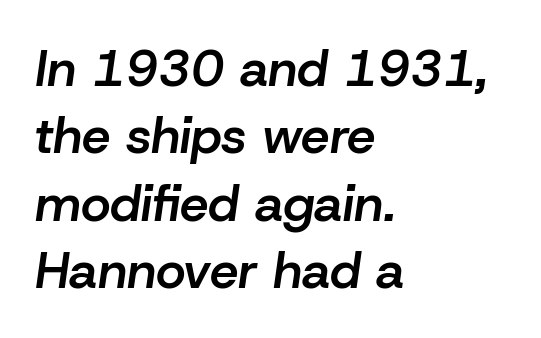
{"italic": "yes", "lean": "right", "slant_degrees": 8, "bold": "semi", "weight": "semibold", "width": "normal", "stroke_contrast": "low", "x_height": "medium", "monospaced": "no", "underline": "no", "align": "left", "line_spacing": "normal", "line_spacing_ratio": 1.32, "letter_spacing": "normal", "letter_spacing_em": 0.0, "glyph_px": 51}
